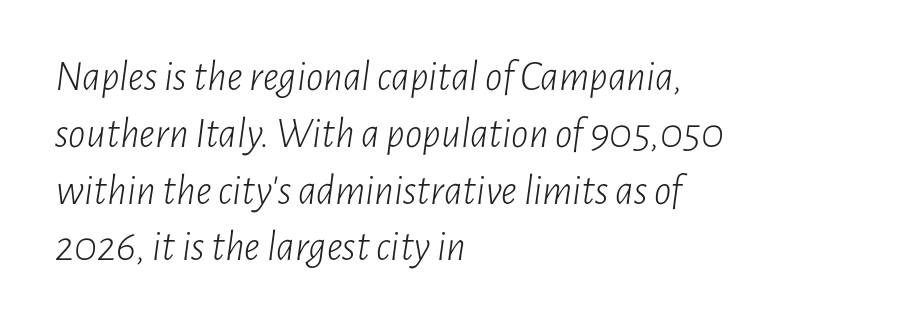
The whole block is typeset with a tilt. Honestly, the letter spacing is just normal — you wouldn't notice it. You could not count columns in this text — the font is proportionally spaced. The foot of each line stays bare and open.
